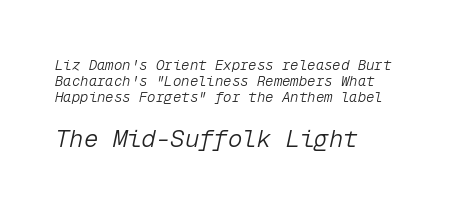
The image shows 24 px text type, italic (leaning right); set left-aligned, tight line spacing (1.14x), normal letter spacing, not underlined; the second (bottom) block is 1.71x larger.
